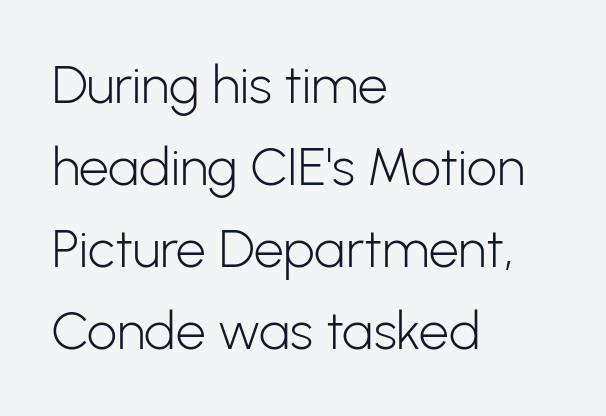
The image shows 53 px light sans-serif type, upright; set left-aligned, normal line spacing (1.55x), normal letter spacing, not underlined; low stroke contrast and a medium x-height.
